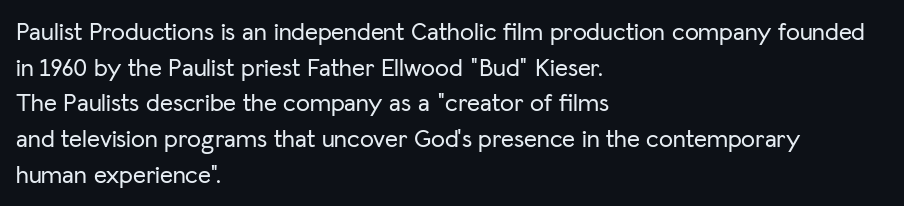
{"italic": "no", "underline": "no", "align": "left", "line_spacing": "normal", "line_spacing_ratio": 1.43, "letter_spacing": "normal", "letter_spacing_em": 0.0, "glyph_px": 25}
